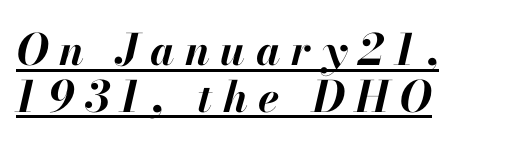
Emphasis by weight is at full strength: bold. Underlined type. Regarding leading, the lines here are crowded together. Glyph-to-glyph distance is far greater than everyday printed text.
